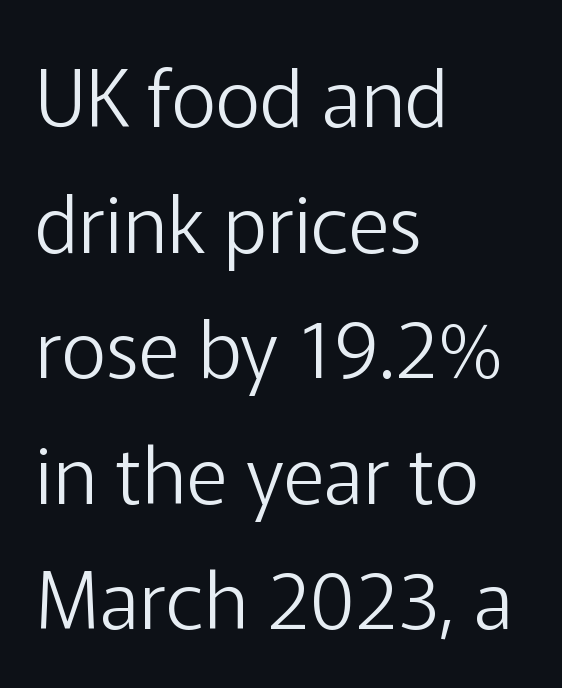
{"serif": "no", "italic": "no", "bold": "no", "weight": "light", "width": "normal", "stroke_contrast": "low", "x_height": "medium", "monospaced": "no", "underline": "no", "align": "left", "line_spacing": "normal", "line_spacing_ratio": 1.59, "letter_spacing": "normal", "letter_spacing_em": 0.0, "glyph_px": 79}
